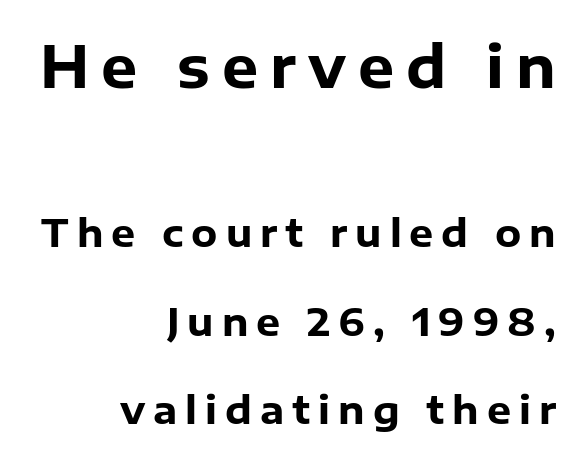
Q: Is the text bold? A: Yes.
Q: Is the text italic (slanted)? A: No, it is upright.
Q: Is the typeface a serif or a sans-serif typeface? A: Sans-serif.
Q: Is the text underlined? A: No.
Q: How is the paragraph aligned? A: Right-aligned.
Q: Is the spacing between letters normal or unusually wide? A: Unusually wide.
Q: Is the spacing between lines tight, normal or loose? A: Loose.
Q: Which block of text is set in a larger size, the first (top) or the second (bottom)? A: The first (top) one.
Q: Width (condensed, normal, or wide)? A: Normal.
Q: Stroke contrast? A: Low.
Q: x-height? A: Medium.
Q: Monospaced? A: No.
